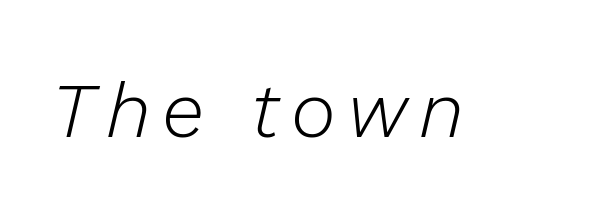
Q: Is the text bold? A: No.
Q: Is the text italic (slanted)? A: Yes, it leans right by about 13 degrees.
Q: Is the text underlined? A: No.
Q: Width (condensed, normal, or wide)? A: Normal.
Q: Stroke contrast? A: Low.
Q: x-height? A: Medium.
Q: Monospaced? A: No.
